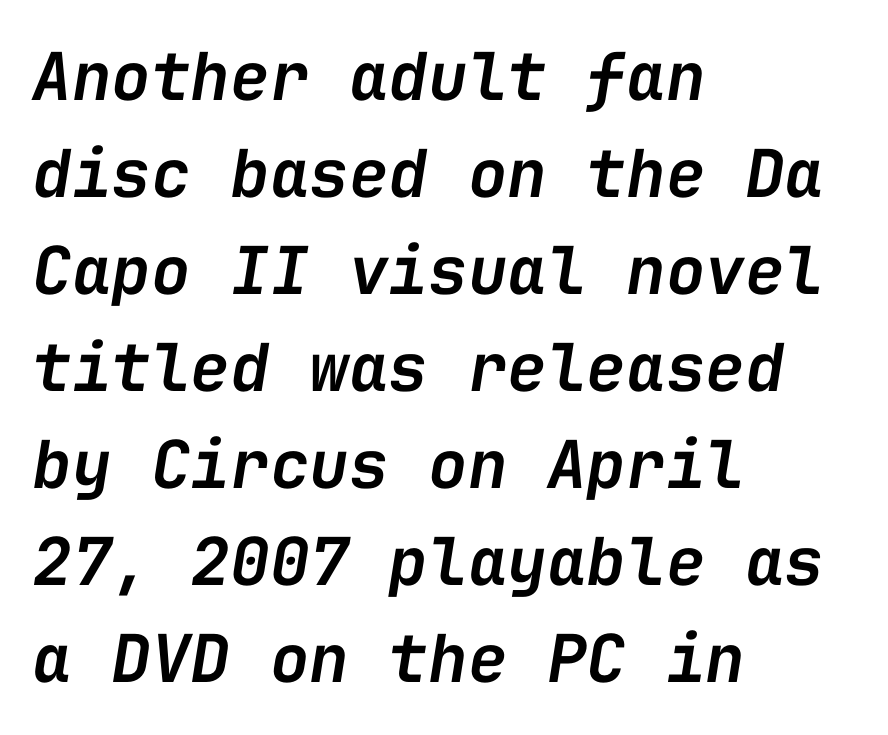
Q: Is the text bold? A: Semi-bold.
Q: Is the text italic (slanted)? A: Yes, it leans right by about 9 degrees.
Q: Is the text underlined? A: No.
Q: How is the paragraph aligned? A: Left-aligned.
Q: Is the spacing between letters normal or unusually wide? A: Normal.
Q: Is the spacing between lines tight, normal or loose? A: Normal.
Q: Width (condensed, normal, or wide)? A: Normal.
Q: Stroke contrast? A: Low.
Q: x-height? A: Medium.
Q: Monospaced? A: Yes.
